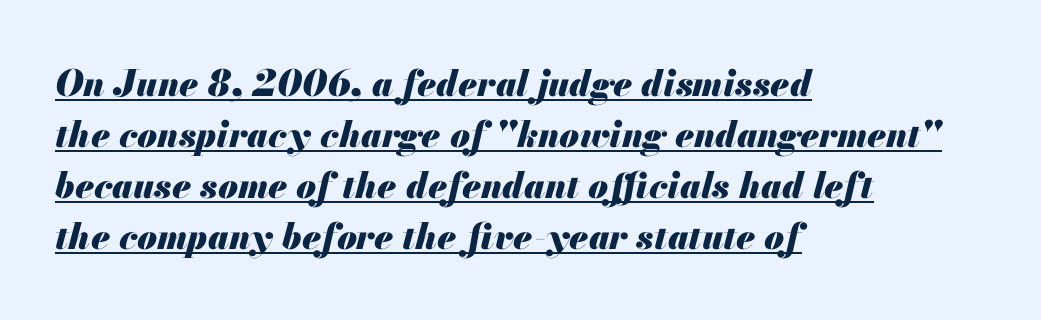
Q: Is the text bold? A: Yes.
Q: Is the text italic (slanted)? A: Yes, it leans right by about 13 degrees.
Q: Is the text underlined? A: Yes.
Q: How is the paragraph aligned? A: Left-aligned.
Q: Is the spacing between letters normal or unusually wide? A: Normal.
Q: Is the spacing between lines tight, normal or loose? A: Normal.
Q: Width (condensed, normal, or wide)? A: Normal.
Q: Stroke contrast? A: Medium.
Q: x-height? A: Small.
Q: Monospaced? A: No.
